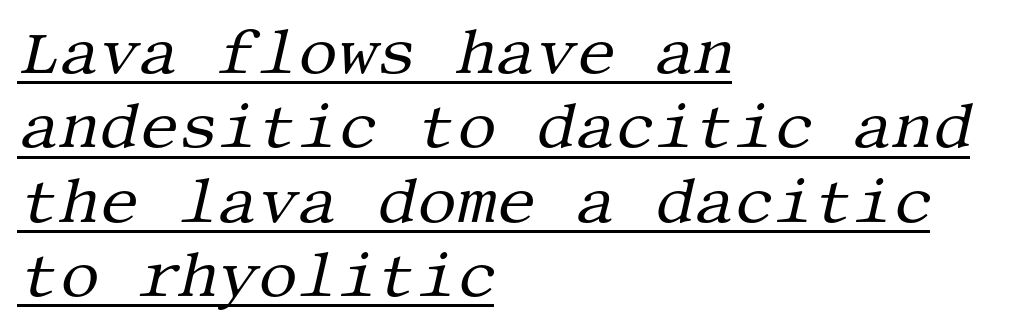
Q: Is the text bold? A: No.
Q: Is the text italic (slanted)? A: Yes, it leans right by about 13 degrees.
Q: Is the typeface a serif or a sans-serif typeface? A: Serif.
Q: Is the text underlined? A: Yes.
Q: How is the paragraph aligned? A: Left-aligned.
Q: Is the spacing between letters normal or unusually wide? A: Normal.
Q: Width (condensed, normal, or wide)? A: Normal.
Q: Stroke contrast? A: Medium.
Q: x-height? A: Large.
